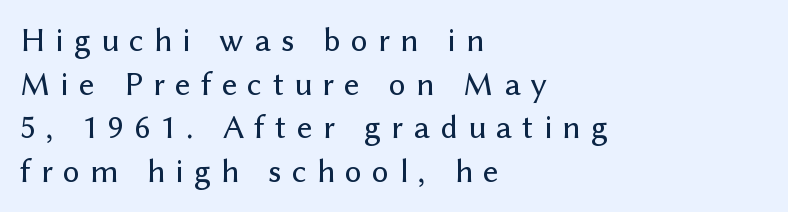
The string is rendered with underlining switched off. The type is letterspaced generously, with wide tracking. You could not count columns in this text — the font is proportionally spaced. Teacher's note: observe the even left margin — that is flush-left alignment.
